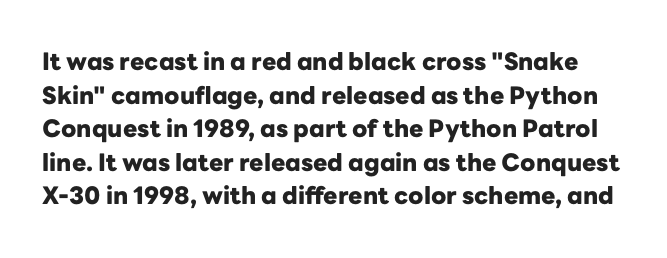
The image shows 24 px bold type, upright; set normal line spacing (1.4x), normal letter spacing, not underlined.
